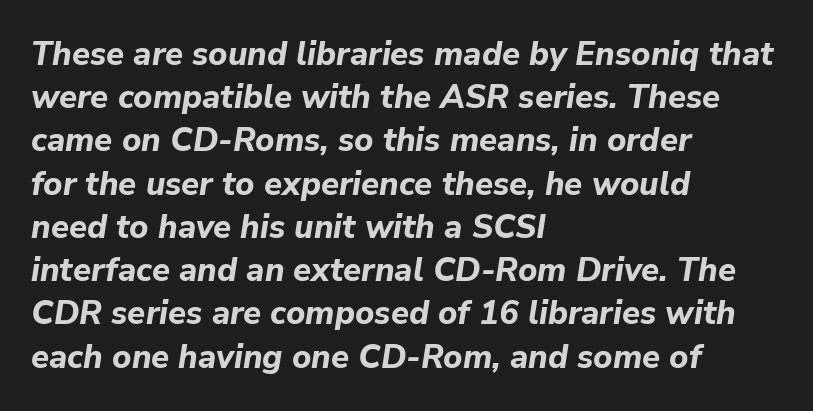
Lines of text with bare space underneath. Honestly, the row spacing looks completely unremarkable. Looks like regular typesetting: each glyph gets only the width it needs. This is heavy type, rendered in bold.
